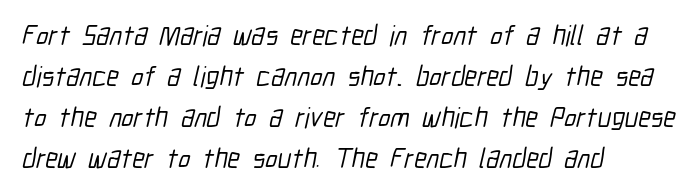
Q: Is the typeface a serif or a sans-serif typeface? A: Sans-serif.
Q: Is the text underlined? A: No.
Q: How is the paragraph aligned? A: Left-aligned.
Q: Is the spacing between letters normal or unusually wide? A: Normal.
Q: Is the spacing between lines tight, normal or loose? A: Normal.
Q: Width (condensed, normal, or wide)? A: Condensed.
Q: Stroke contrast? A: Low.
Q: x-height? A: Medium.
Q: Monospaced? A: No.
